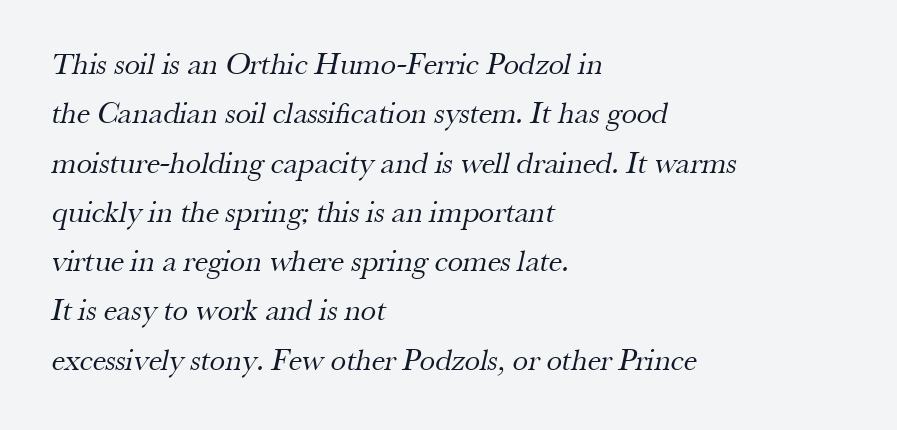
Q: Is the text bold? A: No.
Q: Is the typeface a serif or a sans-serif typeface? A: Serif.
Q: Is the text underlined? A: No.
Q: How is the paragraph aligned? A: Left-aligned.
Q: Is the spacing between letters normal or unusually wide? A: Normal.
Q: Is the spacing between lines tight, normal or loose? A: Normal.
Q: Width (condensed, normal, or wide)? A: Normal.
Q: Stroke contrast? A: Medium.
Q: x-height? A: Small.
Q: Monospaced? A: No.
